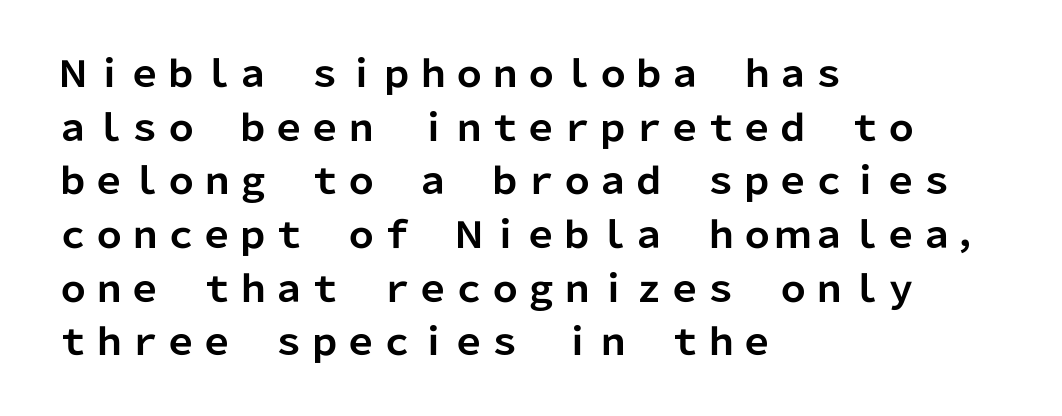
The image shows 36 px bold sans-serif type, upright; set left-aligned, normal line spacing (1.49x), normal letter spacing, not underlined; low stroke contrast and a medium x-height.
